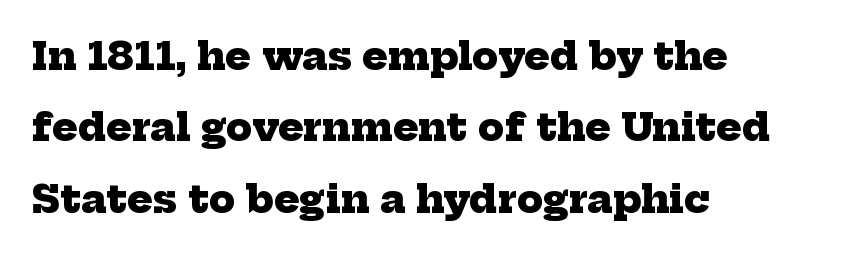
The passage shown is emphatically bold. Little horizontal feet cap the strokes, marking this as serif type. The letterforms sit shoulder to shoulder at normal distance. Reading down the block, your eye returns to a fixed left position each line.
